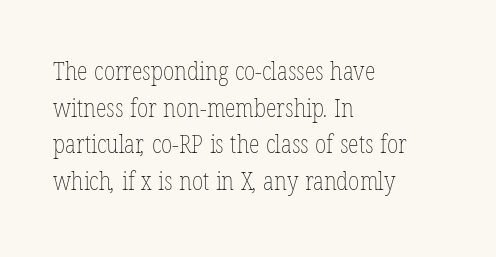
{"bold": "no", "underline": "no", "align": "left", "line_spacing": "normal", "line_spacing_ratio": 1.47, "letter_spacing": "normal", "letter_spacing_em": 0.0, "glyph_px": 25}
